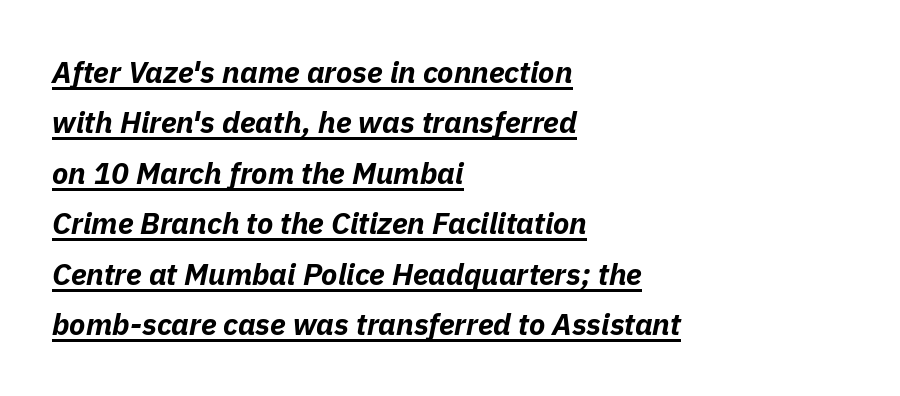
The image shows 30 px bold type, italic (leaning right); set left-aligned, normal line spacing (1.68x), normal letter spacing, underlined; low stroke contrast and a medium x-height.
